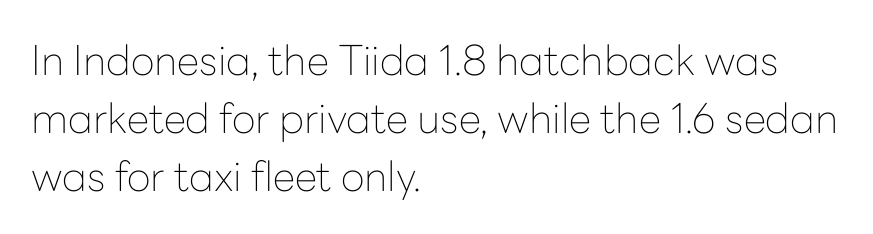
{"serif": "no", "italic": "no", "bold": "no", "weight": "thin", "width": "normal", "stroke_contrast": "low", "x_height": "medium", "monospaced": "no", "underline": "no", "align": "left", "line_spacing": "normal", "line_spacing_ratio": 1.41, "letter_spacing": "normal", "letter_spacing_em": 0.0, "glyph_px": 41}
